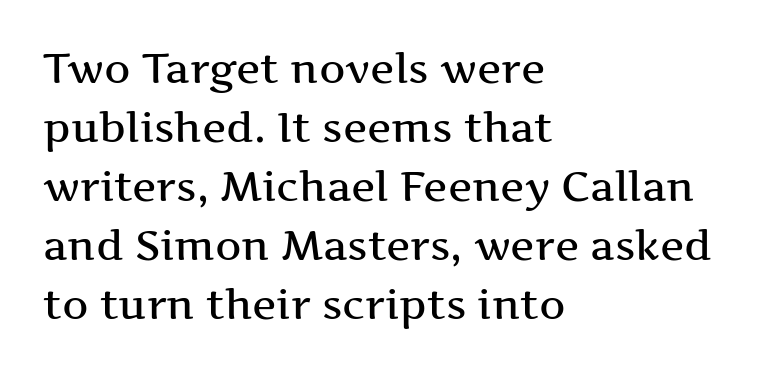
If you measured baseline to baseline, you'd find a middling distance. Varying glyph widths throughout — classic text-font behaviour. Reading down the block, your eye returns to a fixed left position each line. No italicization has been applied; the sample stays upright. Is the letter spacing exaggerated? No — it looks like the ordinary default.
